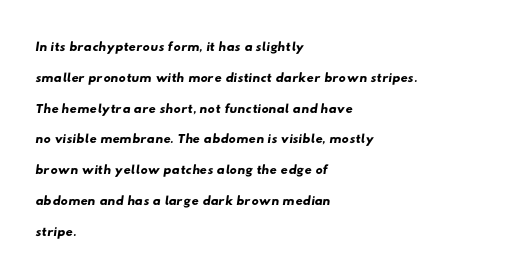
Q: Is the text underlined? A: No.
Q: How is the paragraph aligned? A: Left-aligned.
Q: Is the spacing between letters normal or unusually wide? A: Normal.
Q: Is the spacing between lines tight, normal or loose? A: Normal.
